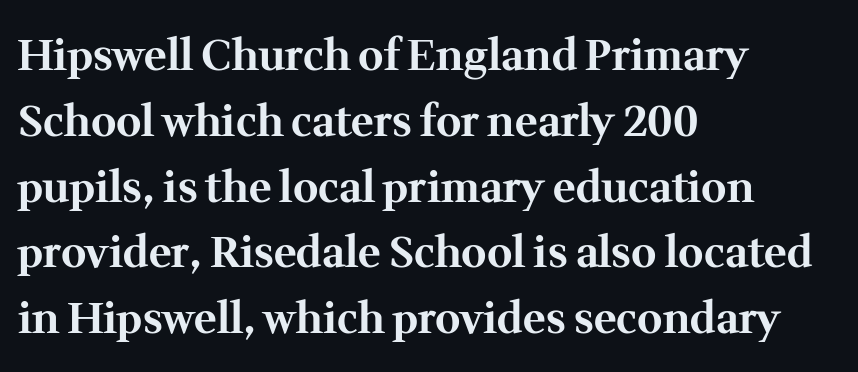
Letterform terminals end in serifs throughout the passage. Does the copy run flush right? No — it runs flush left. The baseline area is clear. Plenty of ink on the page — the face is bold.
